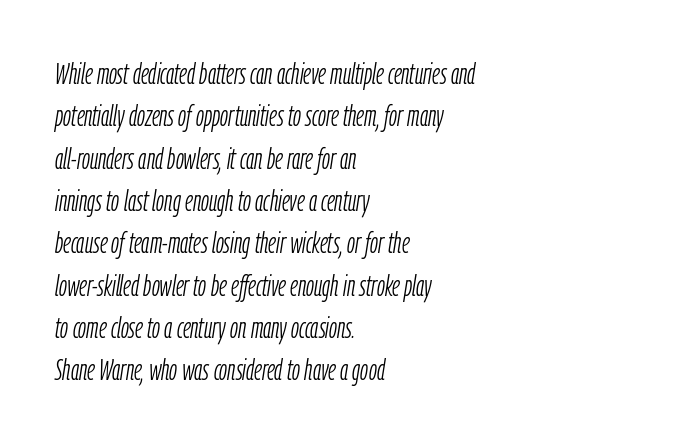
Every character sits at an angle, as italics do. Spacing verdict: proportional, widths tailored to each character. The rendering uses a moderate line-height, typical for paragraphs. The tracking reads as untouched default to a designer's eye.
